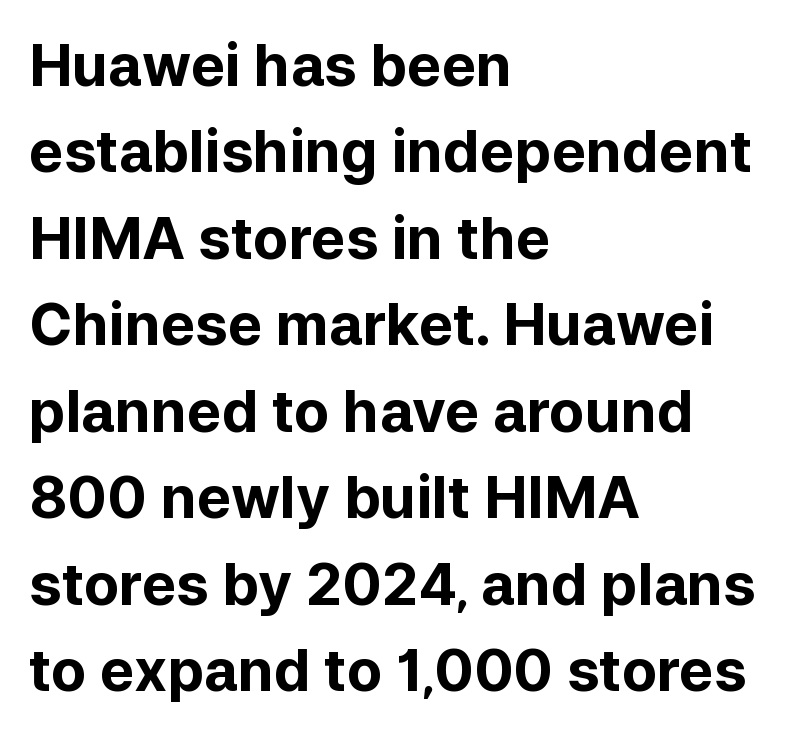
{"serif": "no", "italic": "no", "bold": "yes", "weight": "bold", "width": "normal", "stroke_contrast": "low", "x_height": "medium", "monospaced": "no", "underline": "no", "align": "left", "line_spacing": "normal", "line_spacing_ratio": 1.49, "letter_spacing": "normal", "letter_spacing_em": 0.0, "glyph_px": 58}
